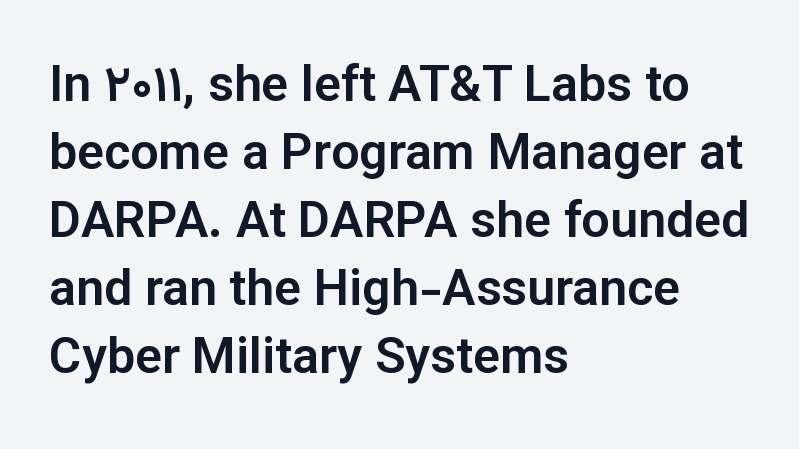
Clear beneath every line of the passage. The face used here is a sans, in the tradition of grotesques and geometrics. This sample has the flowing, uneven cadence of proportional lettering. Short note: letters normally spaced. Italic? Not at all — the glyphs are vertical. Each line starts at the same left margin while the right side varies.
